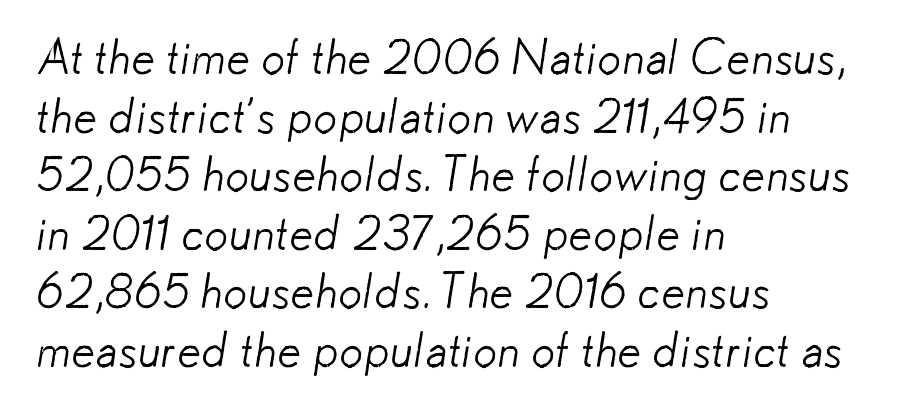
Q: Is the text bold? A: No.
Q: Is the typeface a serif or a sans-serif typeface? A: Sans-serif.
Q: Is the text underlined? A: No.
Q: How is the paragraph aligned? A: Left-aligned.
Q: Is the spacing between letters normal or unusually wide? A: Normal.
Q: Width (condensed, normal, or wide)? A: Normal.
Q: Stroke contrast? A: Low.
Q: x-height? A: Small.
Q: Monospaced? A: No.
